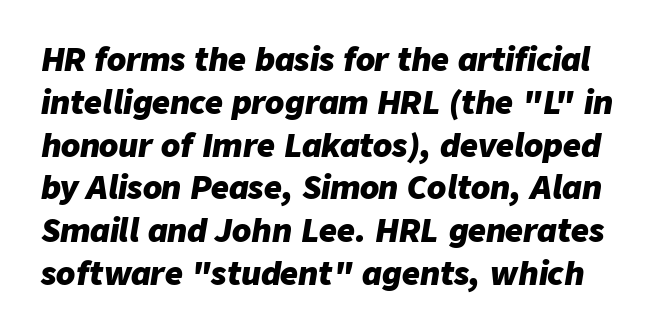
Varying glyph widths throughout — classic text-font behaviour. The space beneath each line is pristine and unruled. Observe the lean: these are italic letterforms. Spacing between characters is what you'd get straight out of the box.
